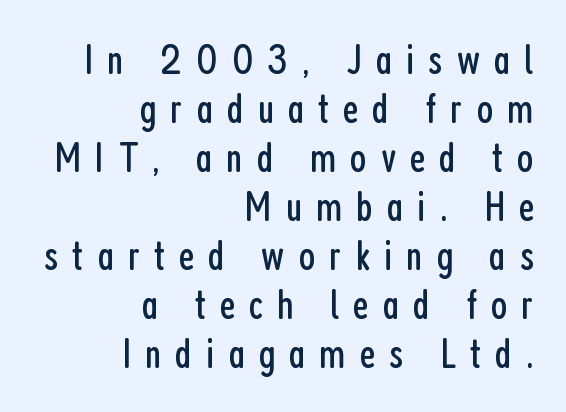
Q: Is the text bold? A: No.
Q: Is the text italic (slanted)? A: No, it is upright.
Q: Is the typeface a serif or a sans-serif typeface? A: Sans-serif.
Q: Is the text underlined? A: No.
Q: How is the paragraph aligned? A: Right-aligned.
Q: Is the spacing between letters normal or unusually wide? A: Unusually wide.
Q: Is the spacing between lines tight, normal or loose? A: Tight.
Q: Width (condensed, normal, or wide)? A: Condensed.
Q: Stroke contrast? A: Low.
Q: x-height? A: Medium.
Q: Monospaced? A: No.
